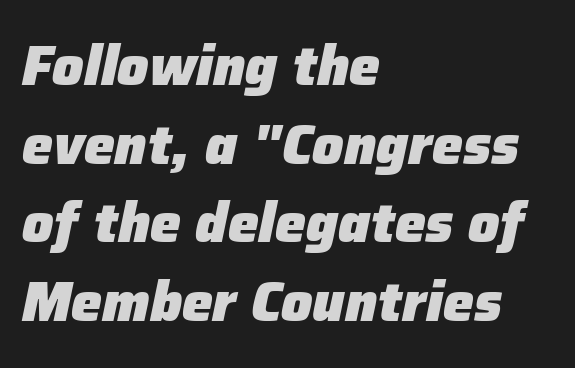
The image shows 55 px heavy type, italic (leaning right); set left-aligned, normal line spacing (1.43x), normal letter spacing, not underlined; low stroke contrast and a medium x-height.
